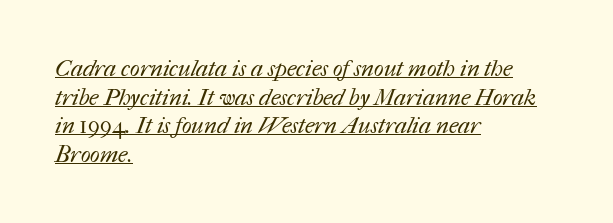
{"bold": "no", "underline": "yes", "align": "left", "line_spacing_ratio": 1.24, "letter_spacing": "normal", "letter_spacing_em": 0.0, "glyph_px": 23}
